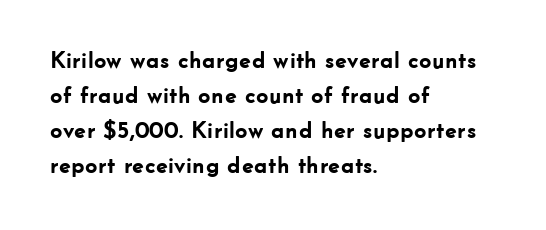
{"italic": "no", "bold": "yes", "underline": "no", "align": "left", "line_spacing": "normal", "line_spacing_ratio": 1.46, "letter_spacing": "normal", "letter_spacing_em": 0.0, "glyph_px": 24}
